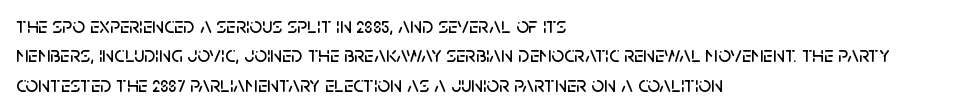
Q: Is the text italic (slanted)? A: No, it is upright.
Q: Is the text underlined? A: No.
Q: How is the paragraph aligned? A: Left-aligned.
Q: Is the spacing between letters normal or unusually wide? A: Normal.
Q: Is the spacing between lines tight, normal or loose? A: Normal.
